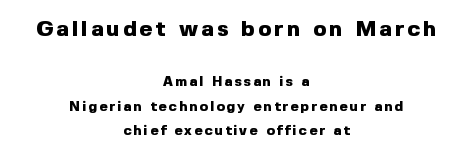
The image shows 22 px bold type, upright; set centered, line spacing 1.75x, not underlined; the first (top) block is 1.57x larger.
